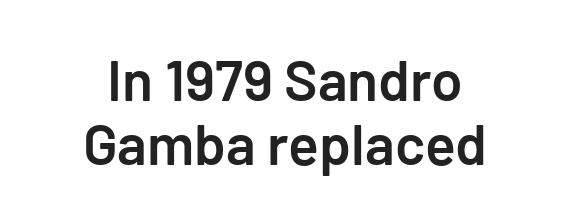
Q: Is the text bold? A: Semi-bold.
Q: Is the text italic (slanted)? A: No, it is upright.
Q: Is the typeface a serif or a sans-serif typeface? A: Sans-serif.
Q: Is the text underlined? A: No.
Q: How is the paragraph aligned? A: Centered.
Q: Is the spacing between letters normal or unusually wide? A: Normal.
Q: Is the spacing between lines tight, normal or loose? A: Tight.
Q: Width (condensed, normal, or wide)? A: Normal.
Q: Stroke contrast? A: Low.
Q: x-height? A: Medium.
